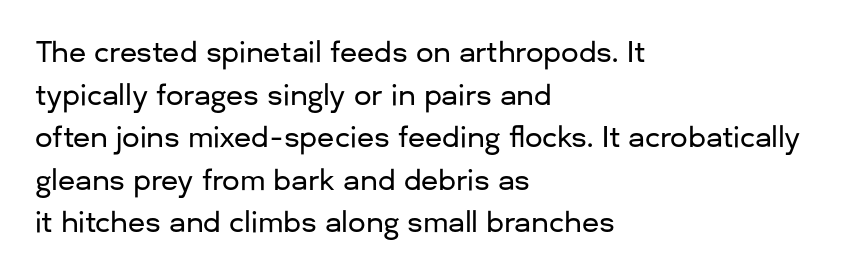
The image shows 28 px sans-serif type, upright; set left-aligned, normal line spacing (1.52x), normal letter spacing, not underlined; low stroke contrast and a medium x-height.
